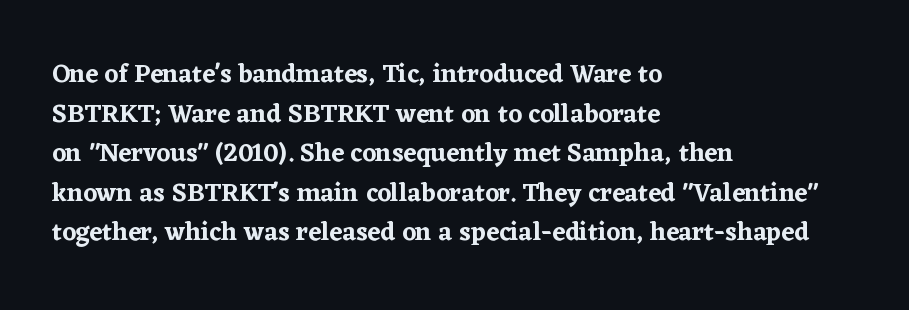
{"italic": "no", "underline": "no", "align": "left", "line_spacing": "normal", "line_spacing_ratio": 1.52, "letter_spacing": "normal", "letter_spacing_em": 0.0, "glyph_px": 26}
